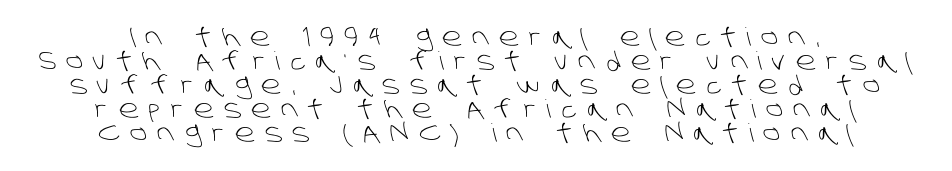
{"bold": "no", "underline": "no", "align": "center", "line_spacing": "tight", "line_spacing_ratio": 0.96, "letter_spacing": "wide", "letter_spacing_em": 0.41, "glyph_px": 25}
